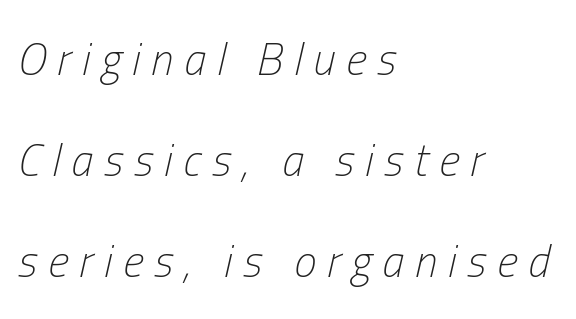
Q: Is the text bold? A: No.
Q: Is the text italic (slanted)? A: Yes, it leans right by about 13 degrees.
Q: Is the text underlined? A: No.
Q: How is the paragraph aligned? A: Left-aligned.
Q: Is the spacing between letters normal or unusually wide? A: Unusually wide.
Q: Is the spacing between lines tight, normal or loose? A: Loose.
Q: Width (condensed, normal, or wide)? A: Condensed.
Q: Stroke contrast? A: Low.
Q: x-height? A: Medium.
Q: Monospaced? A: No.
